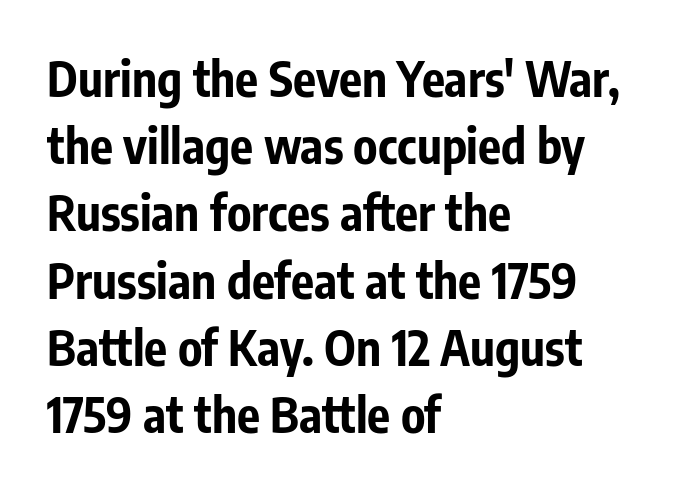
Observe the absence of serifs on each vertical stroke in this sample. Each glyph is drawn with heavy, bold strokes. Varying glyph widths throughout — classic text-font behaviour. Compared with a centered layout, this one pins lines to the left instead. Honestly, the letter spacing is just normal — you wouldn't notice it. The lettering holds an erect, upright posture throughout.
